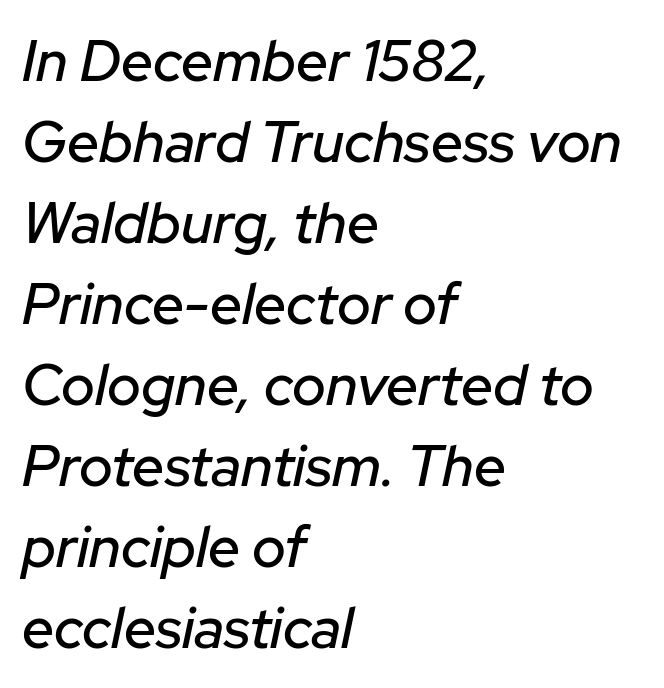
The line-height multiplier appears to be the usual default. This sample is left-justified, so line endings fall wherever the words run out. The font's italic variant was chosen for this text. The gap between lines stays unmarked. No extra tracking has been applied to these lines. Looks like regular typesetting: each glyph gets only the width it needs.
